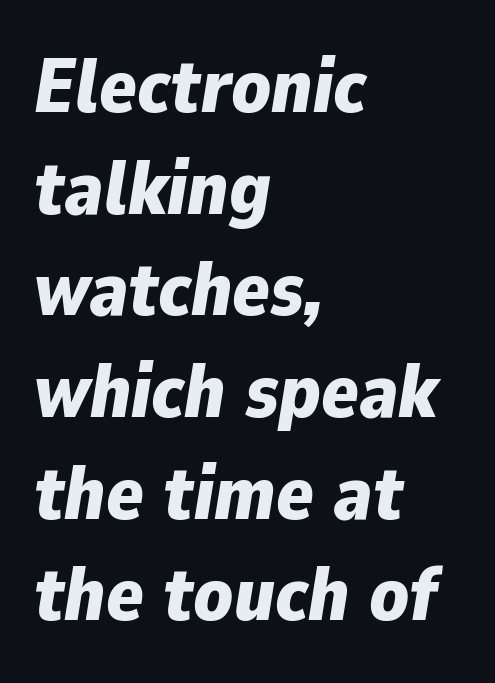
Q: Is the text bold? A: Yes.
Q: Is the text italic (slanted)? A: Yes, it leans right by about 9 degrees.
Q: Is the text underlined? A: No.
Q: How is the paragraph aligned? A: Left-aligned.
Q: Is the spacing between letters normal or unusually wide? A: Normal.
Q: Is the spacing between lines tight, normal or loose? A: Normal.
Q: Width (condensed, normal, or wide)? A: Normal.
Q: Stroke contrast? A: Low.
Q: x-height? A: Medium.
Q: Monospaced? A: No.
